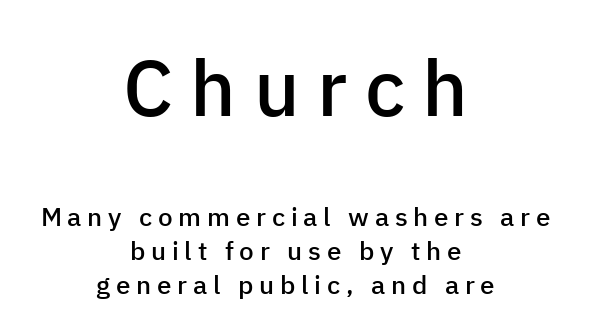
{"serif": "no", "italic": "no", "bold": "semi", "weight": "semibold", "width": "normal", "stroke_contrast": "low", "x_height": "medium", "monospaced": "no", "underline": "no", "align": "center", "line_spacing": "normal", "line_spacing_ratio": 1.31, "letter_spacing": "wide", "letter_spacing_em": 0.22, "larger_block": "first", "size_ratio": 3.04, "glyph_px": 79}
